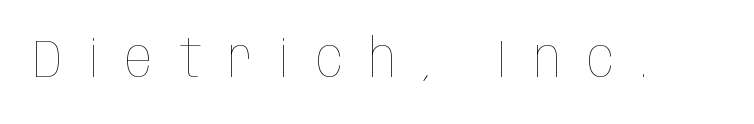
Rule under the text: the space is simply empty. Heft: none added — not bold. Honestly, the letter spacing is so wide it's the main thing you notice. Note the varied advance widths — an 'i' is clearly narrower than an 'm'. When letters stand straight like this, we call the style roman or upright.
